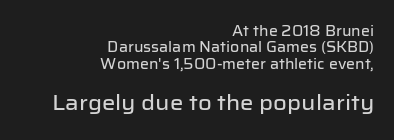
The image shows 21 px text type, upright; set right-aligned, line spacing 1.17x, normal letter spacing, not underlined; the second (bottom) block is 1.5x larger.
